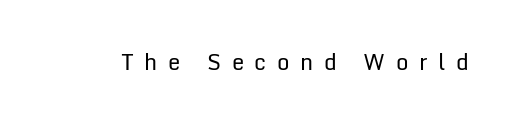
{"italic": "no", "bold": "no", "underline": "no", "letter_spacing": "wide", "letter_spacing_em": 0.48, "glyph_px": 22}
